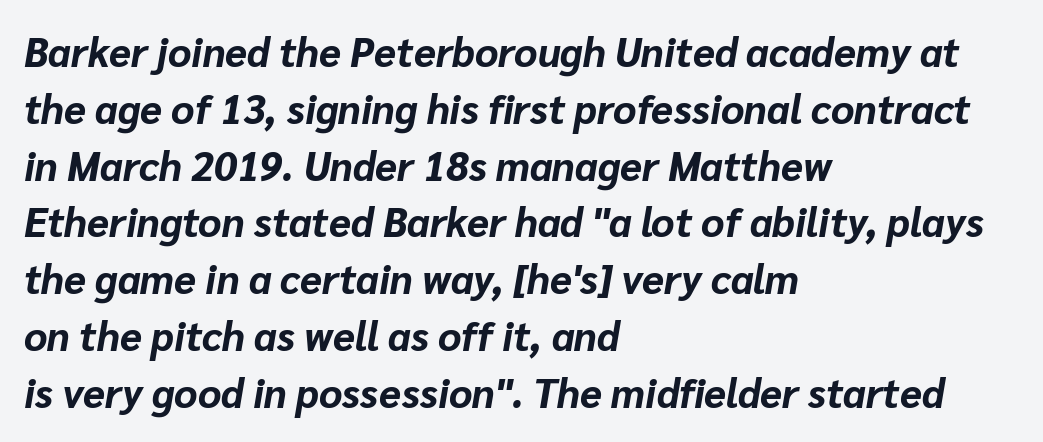
{"italic": "yes", "lean": "right", "slant_degrees": 10, "bold": "yes", "weight": "bold", "width": "normal", "stroke_contrast": "low", "x_height": "medium", "monospaced": "no", "underline": "no", "align": "left", "line_spacing": "normal", "line_spacing_ratio": 1.42, "letter_spacing": "normal", "letter_spacing_em": 0.0, "glyph_px": 40}
